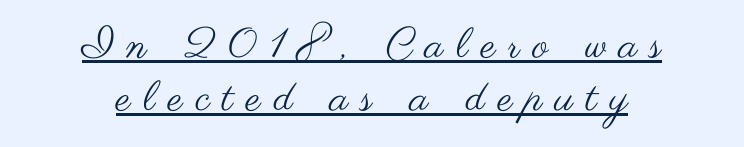
I'd call this a sans setting — the letters go barefoot. This rendering widens character spacing well past its baseline value. The lines sit at an ordinary, default distance from one another. Where is the straight margin? There isn't one; the lines are centered. Compared with a typical body face, this is equally light or lighter still.
